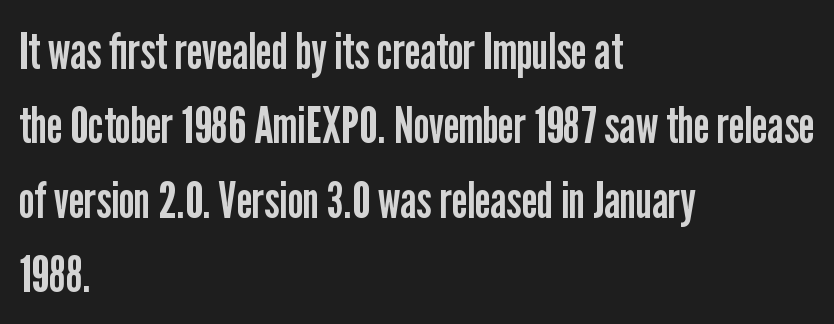
Glance below the letters and you will spot only blank space. How are the letters spaced? Ordinarily, with no added tracking. Line spacing here is normal. Type style note: lacks serifs. Varying glyph widths throughout — classic text-font behaviour. The letters look calm and open, with moderate or lighter stems.
